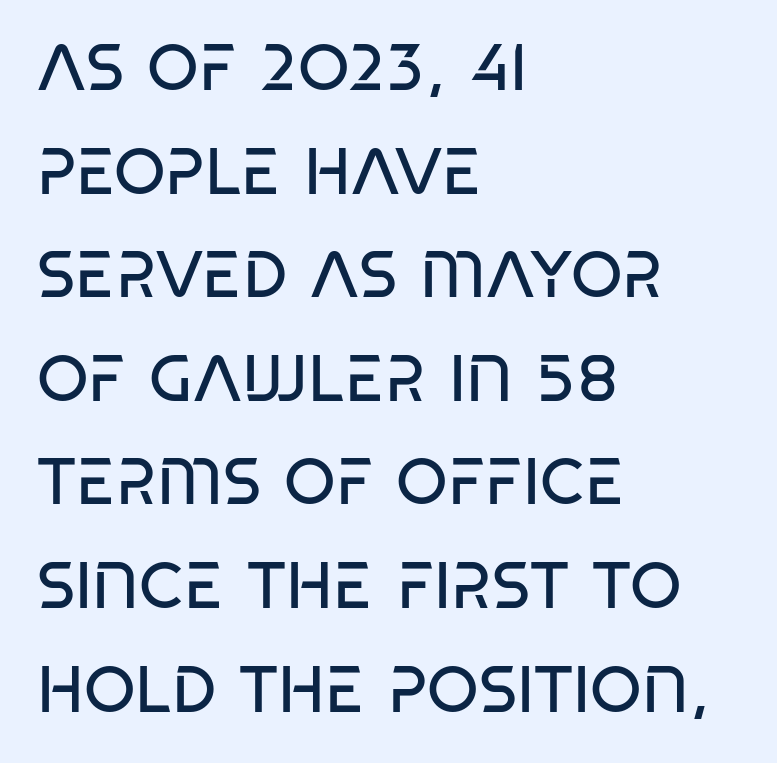
Regarding serifs, this sample does without them. Alignment: flush left. Glyph-to-glyph distance matches everyday printed text. Ascenders rise straight up at ninety degrees.
